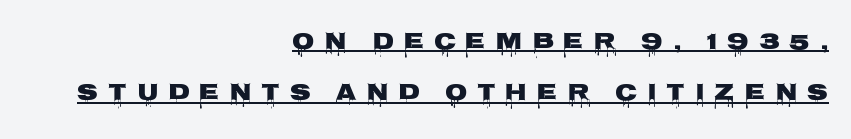
{"italic": "no", "underline": "yes", "align": "right", "line_spacing": "loose", "line_spacing_ratio": 2.23, "letter_spacing": "wide", "letter_spacing_em": 0.42, "glyph_px": 23}
